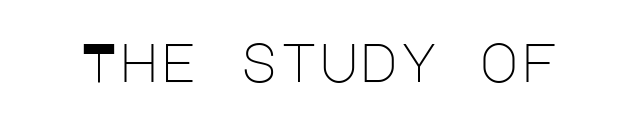
The image shows 54 px light sans-serif type, upright; set normal letter spacing, not underlined; low stroke contrast and a large x-height.
